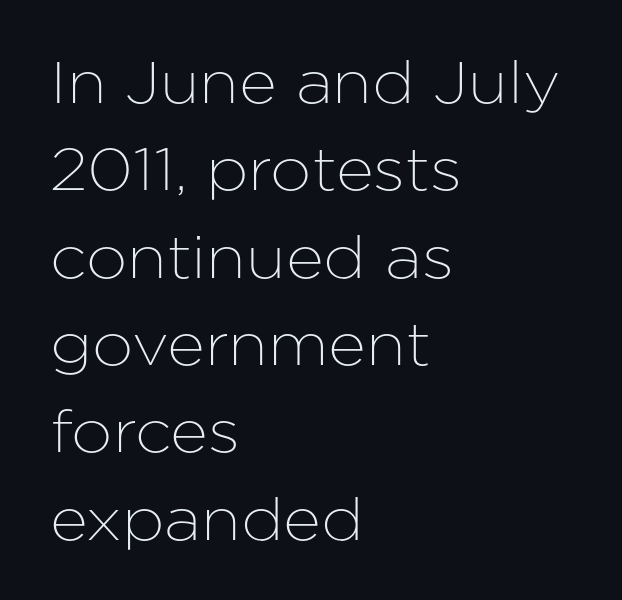
Q: Is the text italic (slanted)? A: No, it is upright.
Q: Is the typeface a serif or a sans-serif typeface? A: Sans-serif.
Q: Is the text underlined? A: No.
Q: How is the paragraph aligned? A: Left-aligned.
Q: Is the spacing between letters normal or unusually wide? A: Normal.
Q: Is the spacing between lines tight, normal or loose? A: Normal.
Q: Width (condensed, normal, or wide)? A: Normal.
Q: Stroke contrast? A: Low.
Q: x-height? A: Medium.
Q: Monospaced? A: No.
